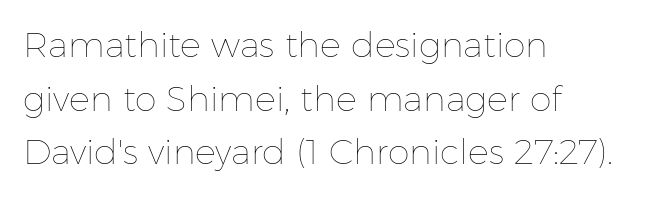
The letters stand straight up with perfectly vertical stems. The letters sit at their default tracking, neither squeezed nor spread. Proportional: the letters do not fall into vertical columns. The typeface has the unassuming heft of standard copy or less. Leading matches the norm, producing a regular column. Visually the block forms a straight wall on the left and a jagged coastline on the right.
